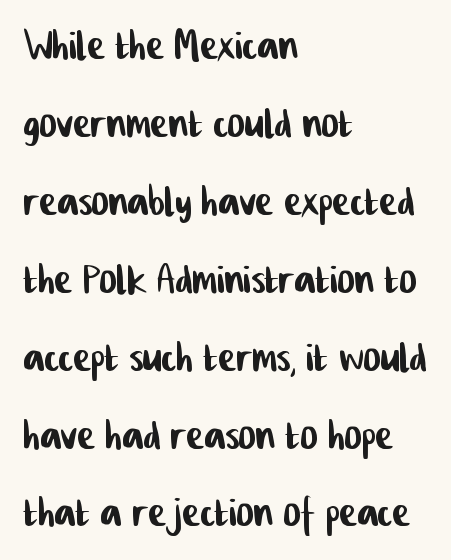
The image shows 53 px condensed sans-serif type; set left-aligned, normal line spacing (1.47x), normal letter spacing, not underlined; low stroke contrast and a medium x-height.
